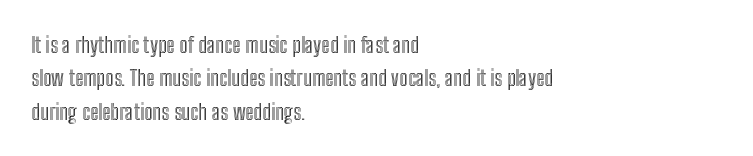
The image shows 22 px text type, upright; set left-aligned, normal line spacing (1.52x), normal letter spacing, not underlined.
